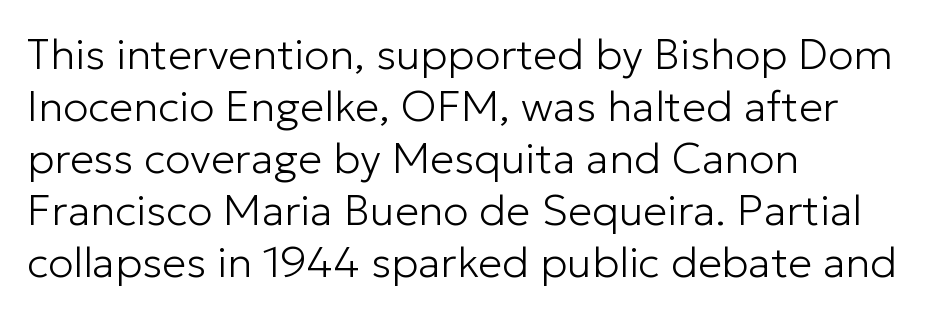
A typesetter would label this face a sans. Does extra space separate the letters? No, they use regular spacing. Casual observation: everything's shoved over to the left. Honestly, there is no underline to notice here at all.
